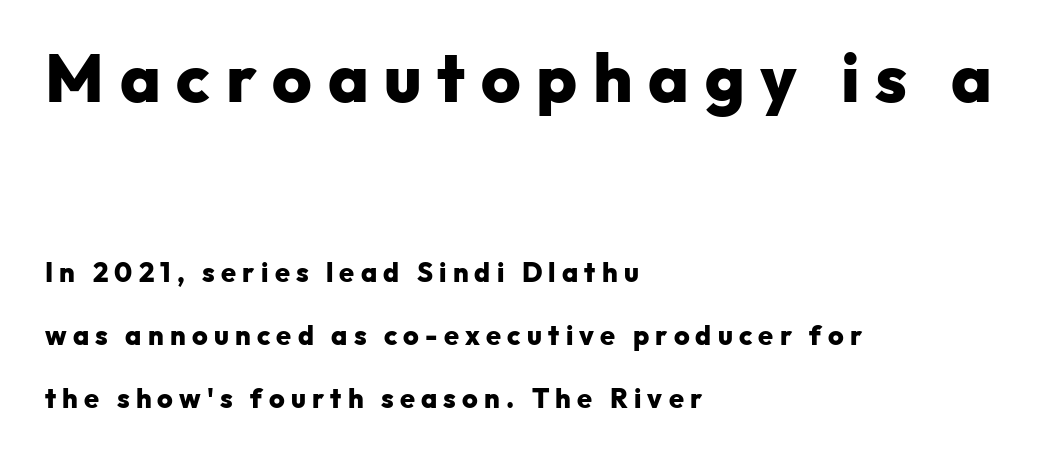
Check under the words: just untouched page. Notice how the passage keeps a crisp vertical edge on the left only. The rendering uses a large line-height, opening up the rows. Quick note: not italic, upright. The passage shown begins with its larger block and ends with its smaller one.
